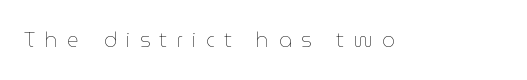
Unmarked baselines from the first word to the last. The typography opts for an upright posture over an oblique one. Observe the wide spacing: letters keep a clear distance from each other. This reads as an unemphasized weight, regular at the heaviest.
